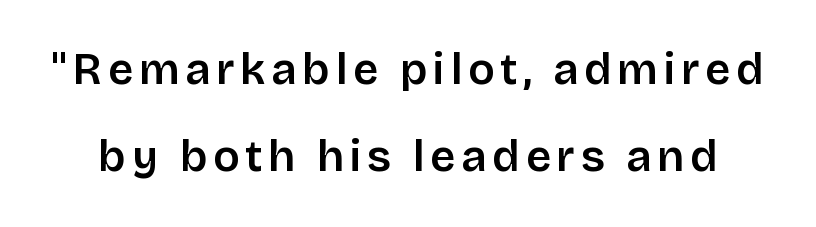
The type sits square on the baseline with zero lean. The space directly below the letters is spotless. One glance says open: line gaps are wider than usual. Students, this is semibold: more ink than regular, less than bold. The face used here is proportionally spaced, like ordinary book or web type. The typeface chosen for these lines omits serifs.
